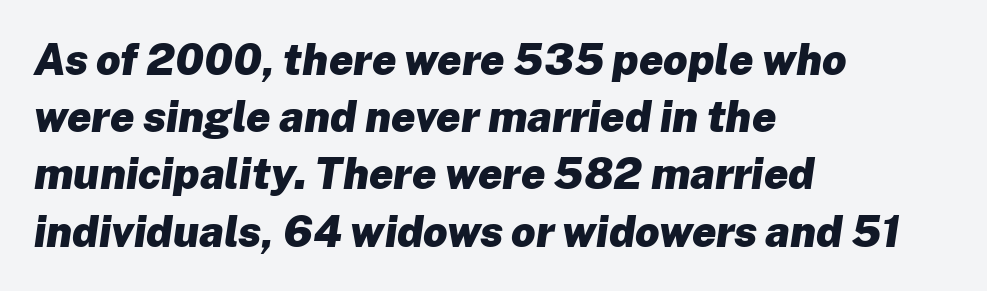
The image shows 43 px heavy type, italic (leaning right); set left-aligned, normal line spacing (1.33x), normal letter spacing, not underlined; low stroke contrast and a medium x-height.
